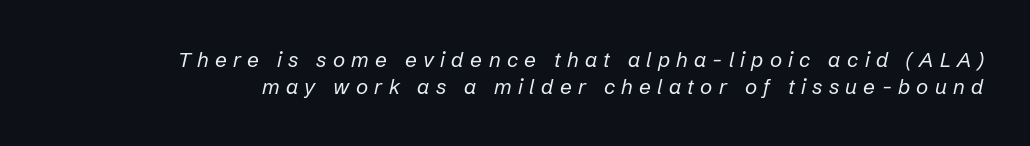
{"italic": "yes", "lean": "right", "slant_degrees": 12, "bold": "no", "underline": "no", "line_spacing": "normal", "line_spacing_ratio": 1.28, "letter_spacing": "wide", "letter_spacing_em": 0.3, "glyph_px": 21}
